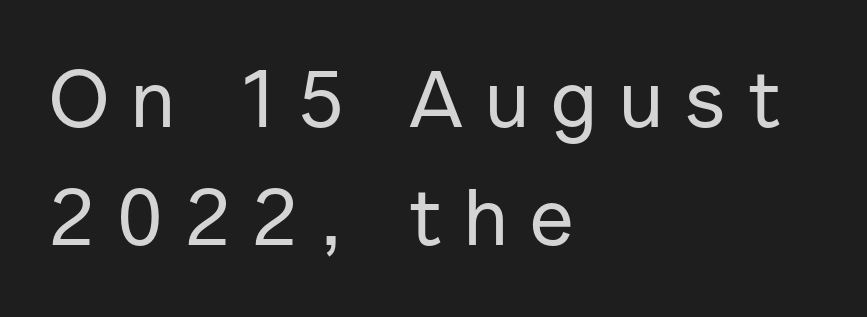
Lines of text with bare space underneath. The line texture is sparse and dotted thanks to wide tracking. A typesetter would call this leading conventional body-copy spacing. Observe the absence of serifs on each vertical stroke in this sample.
